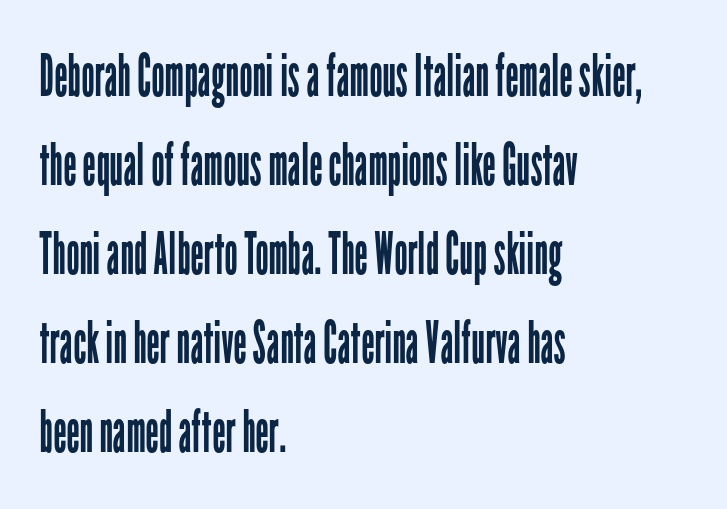
The image shows 59 px regular-weight, condensed sans-serif type, upright; set left-aligned, normal line spacing (1.51x), normal letter spacing, not underlined; low stroke contrast and a medium x-height.
